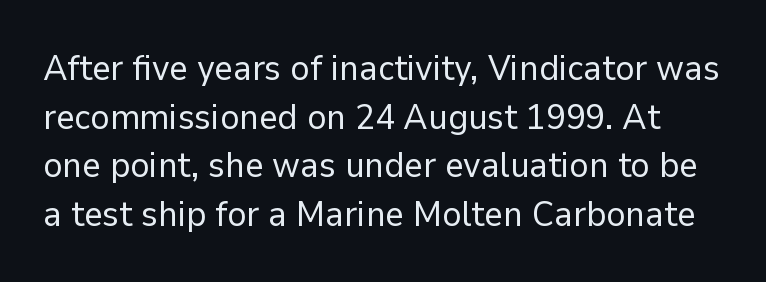
The image shows 36 px regular-weight sans-serif type, upright; set normal line spacing (1.35x), normal letter spacing, not underlined; low stroke contrast and a medium x-height.
